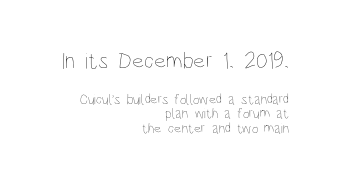
The image shows 23 px text type, upright; set right-aligned, tight line spacing (1.05x), normal letter spacing, not underlined; the first (top) block is 1.64x larger.
